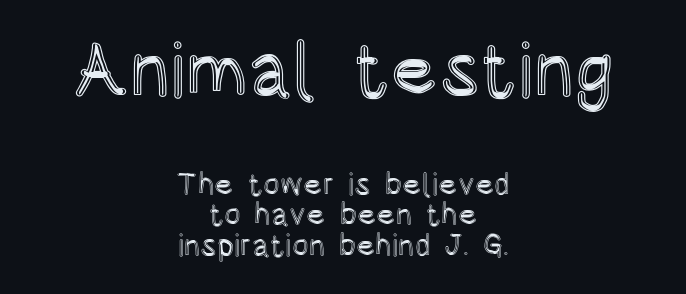
The image shows 77 px condensed type, upright; set centered, tight line spacing (0.98x), normal letter spacing, not underlined; the first (top) block is 2.48x larger; a large x-height.
